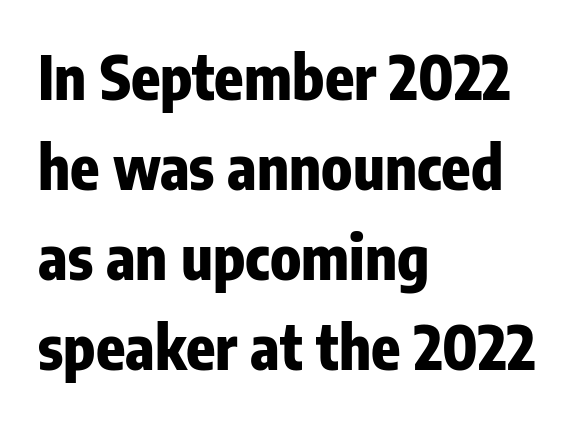
The image shows 60 px heavy, condensed sans-serif type, upright; set left-aligned, normal line spacing (1.5x), normal letter spacing, not underlined; low stroke contrast and a medium x-height.
